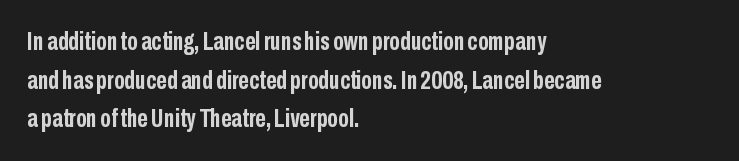
Leading: standard. Glyph-to-glyph distance matches everyday printed text. The face used here has the dense, thick strokes of a bold. These lines stack with their left ends in a neat column.
